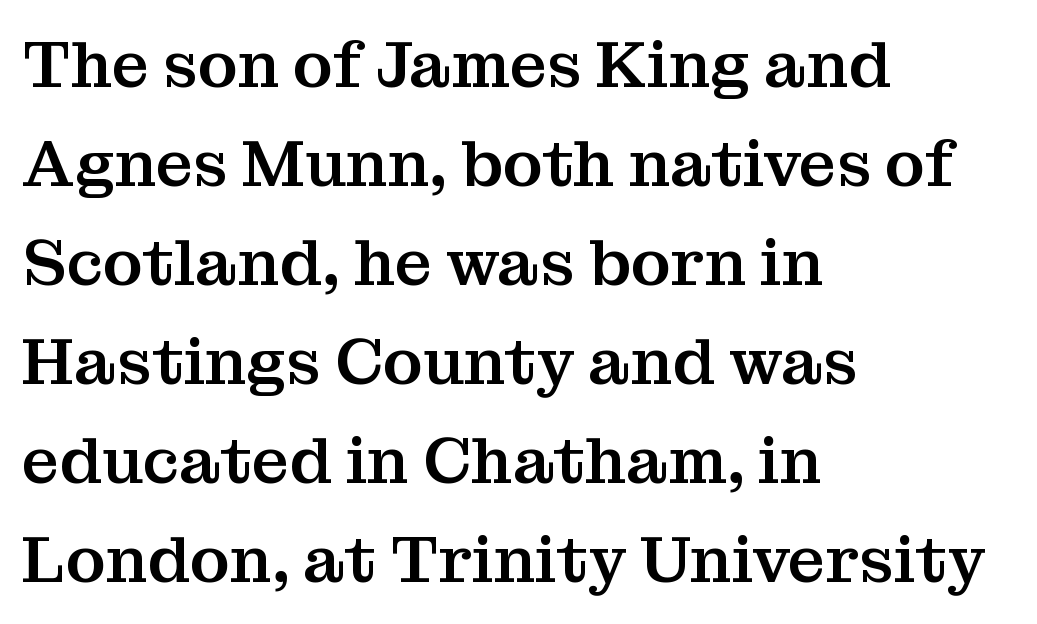
I'd call this a serif setting — the letters wear small feet. Rendered with straight, roman letterforms. Varying glyph widths throughout — classic text-font behaviour. Clear beneath every line of the passage.
